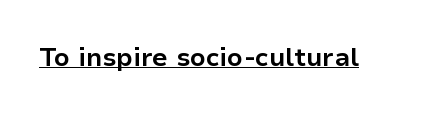
The image shows 26 px bold type, upright; set normal letter spacing, underlined.
